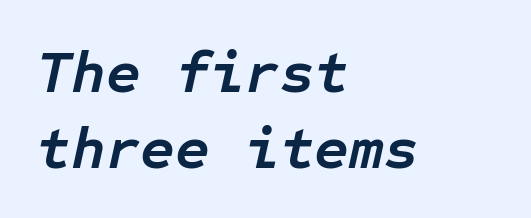
Q: Is the text bold? A: Yes.
Q: Is the text italic (slanted)? A: Yes, it leans right by about 12 degrees.
Q: Is the text underlined? A: No.
Q: How is the paragraph aligned? A: Left-aligned.
Q: Is the spacing between letters normal or unusually wide? A: Normal.
Q: Is the spacing between lines tight, normal or loose? A: Normal.
Q: Width (condensed, normal, or wide)? A: Normal.
Q: Stroke contrast? A: Low.
Q: x-height? A: Medium.
Q: Monospaced? A: Yes.
